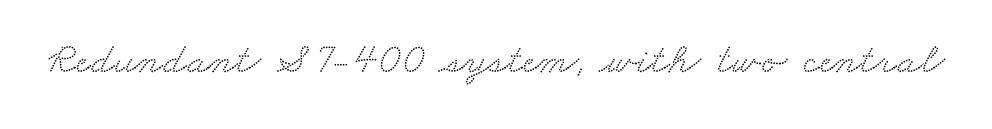
{"serif": "yes", "width": "wide", "stroke_contrast": "medium", "x_height": "small", "monospaced": "no", "underline": "no", "letter_spacing": "normal", "letter_spacing_em": 0.0, "glyph_px": 44}
